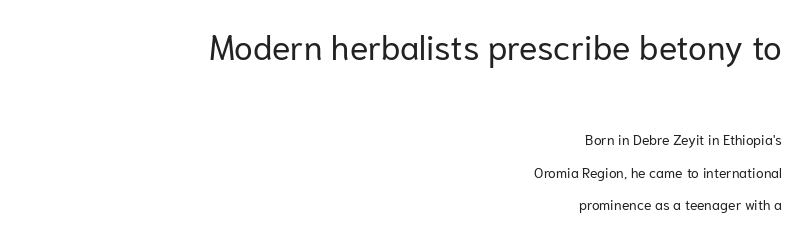
A typesetter would call this proportional, since set widths differ per character. The designer dialed line spacing up above the default. Is the stroke heavy? The answer is a plain regular-or-lighter. In terms of letterform style, serifs are entirely absent.
